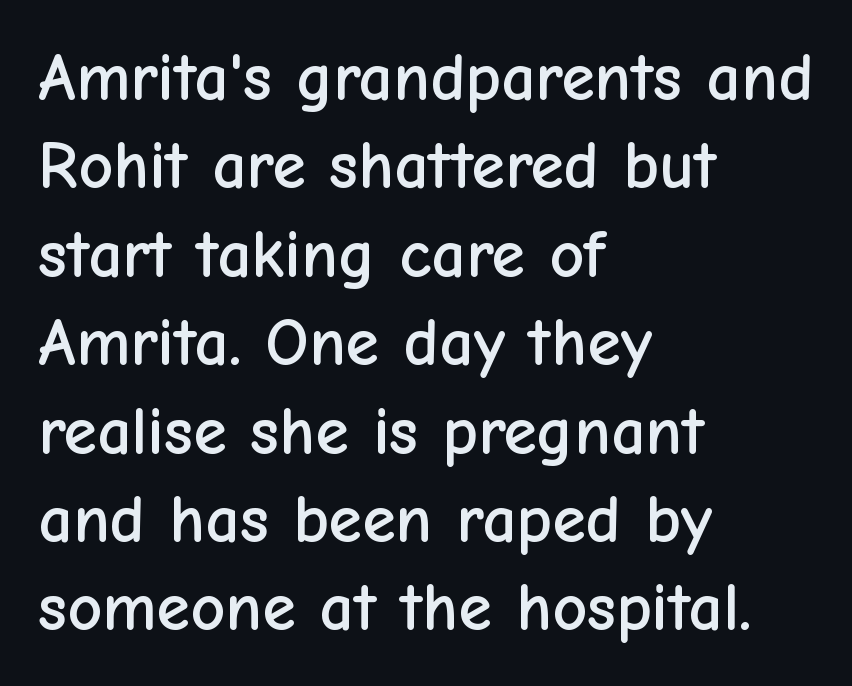
{"serif": "no", "italic": "no", "width": "normal", "stroke_contrast": "low", "x_height": "medium", "monospaced": "no", "underline": "no", "align": "left", "line_spacing": "normal", "line_spacing_ratio": 1.3, "letter_spacing": "normal", "letter_spacing_em": 0.0, "glyph_px": 68}
